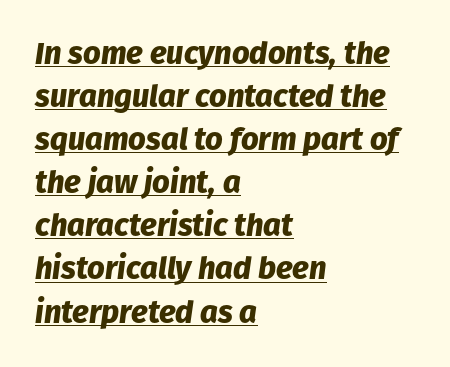
Q: Is the text bold? A: Yes.
Q: Is the text italic (slanted)? A: Yes, it leans right by about 8 degrees.
Q: Is the text underlined? A: Yes.
Q: How is the paragraph aligned? A: Left-aligned.
Q: Is the spacing between letters normal or unusually wide? A: Normal.
Q: Is the spacing between lines tight, normal or loose? A: Normal.
Q: Width (condensed, normal, or wide)? A: Normal.
Q: Stroke contrast? A: Low.
Q: x-height? A: Medium.
Q: Monospaced? A: No.
